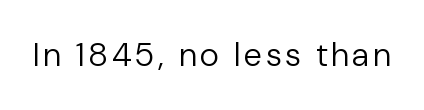
Q: Is the text bold? A: No.
Q: Is the text italic (slanted)? A: No, it is upright.
Q: Is the typeface a serif or a sans-serif typeface? A: Sans-serif.
Q: Is the text underlined? A: No.
Q: Width (condensed, normal, or wide)? A: Normal.
Q: Stroke contrast? A: Low.
Q: x-height? A: Medium.
Q: Monospaced? A: No.
